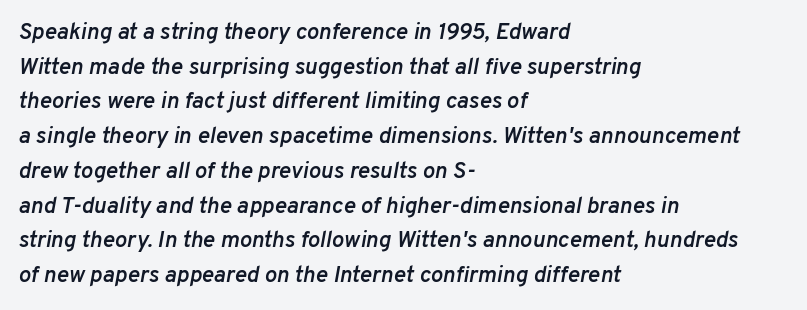
The image shows 23 px text type, italic (leaning right); set left-aligned, normal line spacing (1.51x), normal letter spacing, not underlined.
